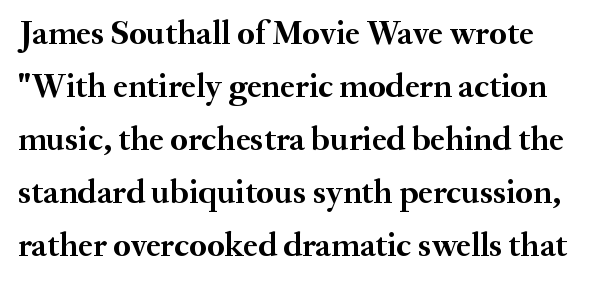
Q: Is the text bold? A: Yes.
Q: Is the text italic (slanted)? A: No, it is upright.
Q: Is the typeface a serif or a sans-serif typeface? A: Serif.
Q: Is the text underlined? A: No.
Q: Is the spacing between letters normal or unusually wide? A: Normal.
Q: Is the spacing between lines tight, normal or loose? A: Normal.
Q: Width (condensed, normal, or wide)? A: Normal.
Q: Stroke contrast? A: Medium.
Q: x-height? A: Small.
Q: Monospaced? A: No.
